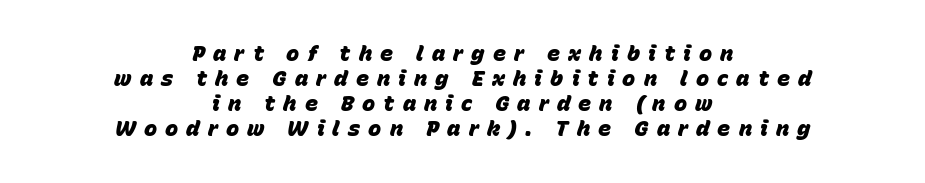
The image shows 22 px bold type, italic (leaning right); set centered, tight line spacing (1.14x), unusually wide letter spacing (+0.37 em), not underlined.
